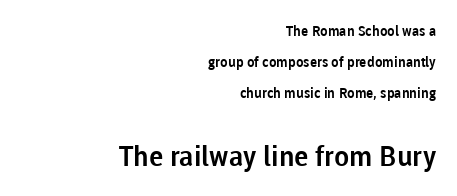
{"serif": "no", "italic": "no", "width": "normal", "stroke_contrast": "low", "x_height": "medium", "monospaced": "no", "underline": "no", "align": "right", "line_spacing": "loose", "line_spacing_ratio": 2.21, "letter_spacing": "normal", "letter_spacing_em": 0.0, "larger_block": "second", "size_ratio": 2.0, "glyph_px": 28}
